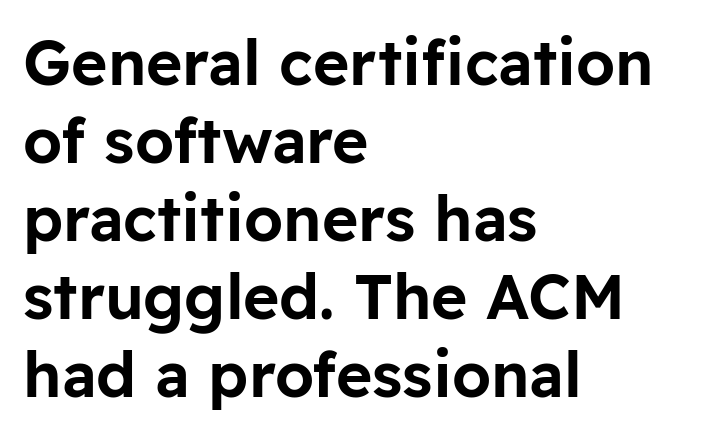
{"serif": "no", "italic": "no", "width": "normal", "stroke_contrast": "low", "x_height": "medium", "monospaced": "no", "underline": "no", "align": "left", "line_spacing": "normal", "line_spacing_ratio": 1.26, "letter_spacing": "normal", "letter_spacing_em": 0.0, "glyph_px": 62}
